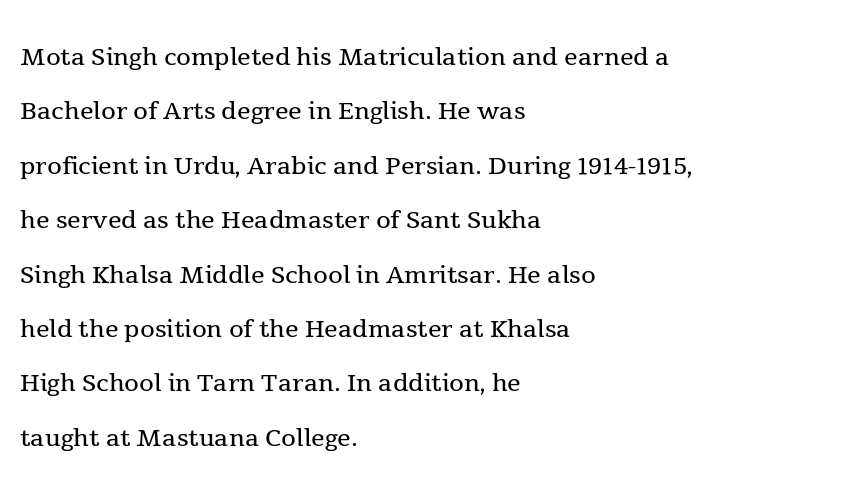
Layout note: lines flush left. You could not count columns in this text — the font is proportionally spaced. No heavy texture on the line: the type isn't bold. The type family on display is of the serif kind. Letter spacing: default.
